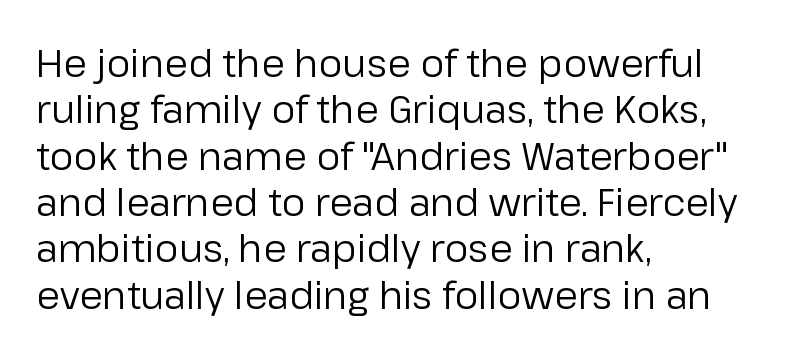
Inter-character spacing is left at the font's built-in metrics. Left-aligned paragraph, ragged on the right. The passage shown is typed in a proportional face where columns would drift. Grotesque or geometric, the face here clearly has no serifs. Characters remain perfectly vertical along every line.
